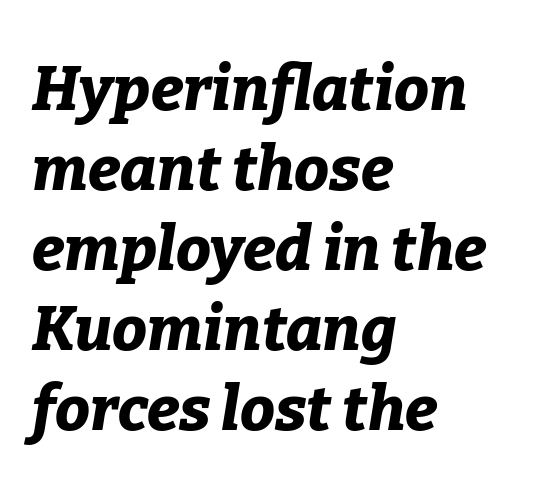
Q: Is the text bold? A: Yes.
Q: Is the text italic (slanted)? A: Yes, it leans right by about 9 degrees.
Q: Is the text underlined? A: No.
Q: How is the paragraph aligned? A: Left-aligned.
Q: Is the spacing between letters normal or unusually wide? A: Normal.
Q: Is the spacing between lines tight, normal or loose? A: Normal.
Q: Width (condensed, normal, or wide)? A: Normal.
Q: Stroke contrast? A: Low.
Q: x-height? A: Medium.
Q: Monospaced? A: No.
